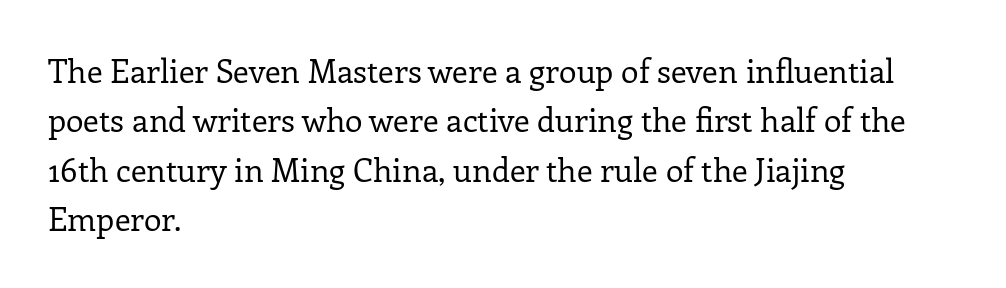
Q: Is the text bold? A: No.
Q: Is the text italic (slanted)? A: No, it is upright.
Q: Is the typeface a serif or a sans-serif typeface? A: Serif.
Q: Is the text underlined? A: No.
Q: How is the paragraph aligned? A: Left-aligned.
Q: Is the spacing between letters normal or unusually wide? A: Normal.
Q: Is the spacing between lines tight, normal or loose? A: Normal.
Q: Width (condensed, normal, or wide)? A: Normal.
Q: Stroke contrast? A: Low.
Q: x-height? A: Medium.
Q: Monospaced? A: No.
